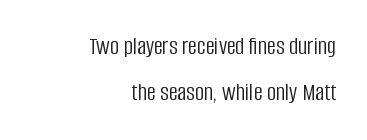
{"italic": "no", "bold": "no", "underline": "no", "align": "right", "line_spacing_ratio": 1.85, "letter_spacing": "normal", "letter_spacing_em": 0.0, "glyph_px": 25}
